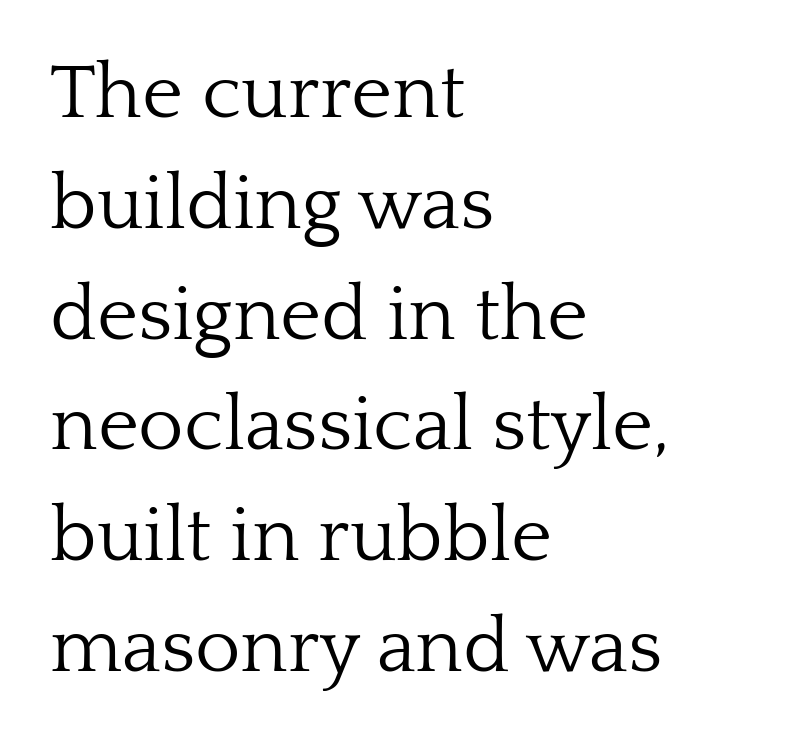
{"serif": "yes", "italic": "no", "bold": "no", "weight": "light", "width": "normal", "stroke_contrast": "low", "x_height": "medium", "monospaced": "no", "underline": "no", "align": "left", "line_spacing": "normal", "line_spacing_ratio": 1.42, "letter_spacing": "normal", "letter_spacing_em": 0.0, "glyph_px": 78}
